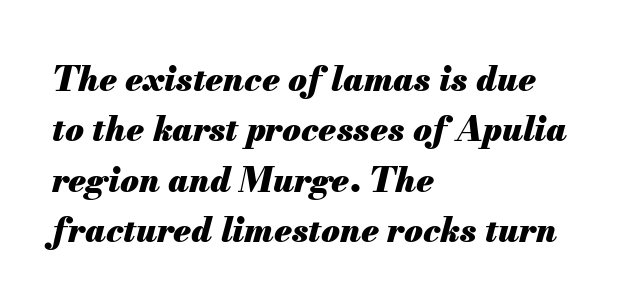
A normal amount of white space separates one row of letters from the next. Plenty of ink on the page — the face is bold. Anything drawn beneath the words? Only blank space. The passage shown has conventional tracking throughout.
